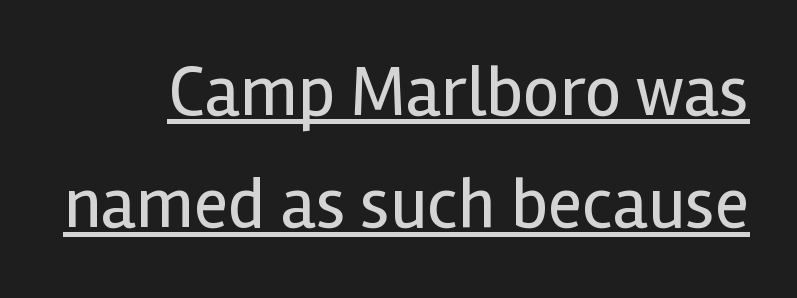
{"serif": "no", "italic": "no", "bold": "no", "weight": "regular", "width": "normal", "x_height": "medium", "monospaced": "no", "underline": "yes", "line_spacing": "normal", "line_spacing_ratio": 1.56, "letter_spacing": "normal", "letter_spacing_em": 0.0, "glyph_px": 72}
